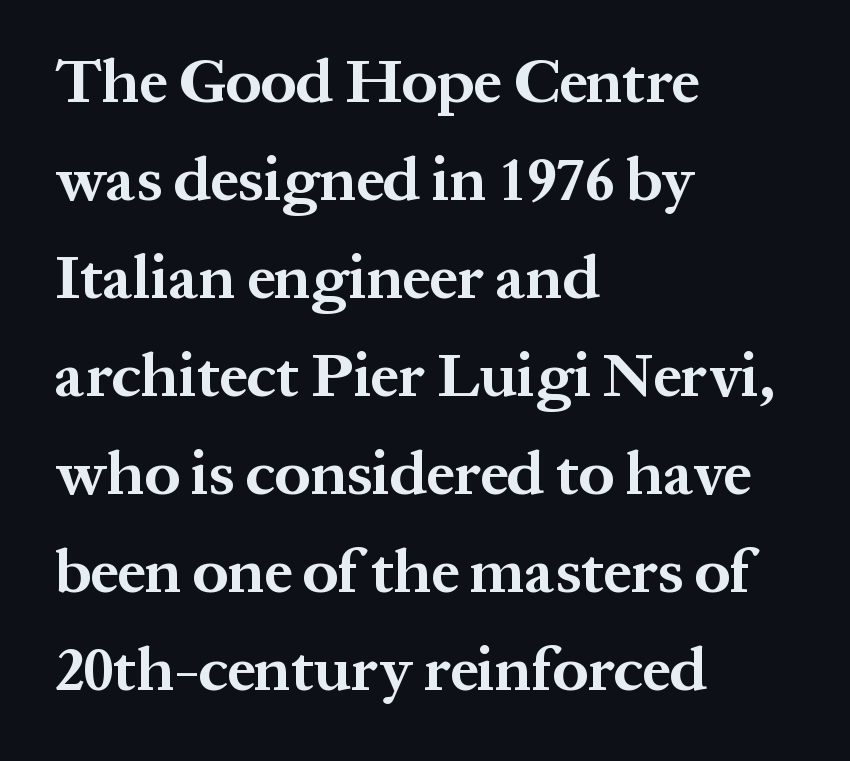
The rendering uses natural spacing where letterforms have individual widths. Does the leading feel generous? No, just average. Weight check: bold — yes, fully. Tall strokes in this sample are plumb rather than angled.
